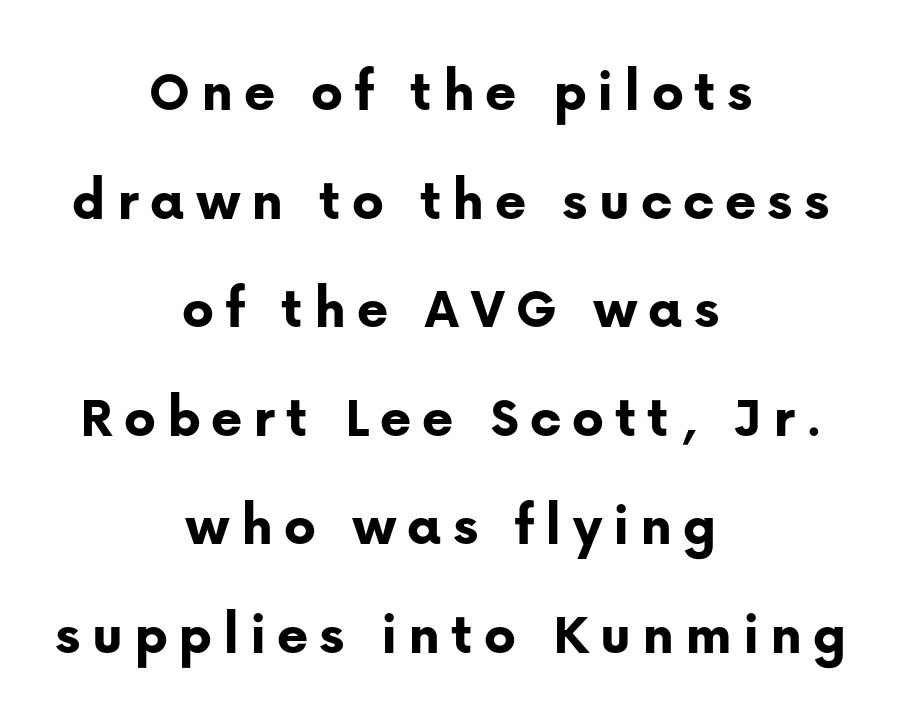
The image shows 60 px bold sans-serif type, upright; set centered, line spacing 1.81x, not underlined; low stroke contrast and a medium x-height.
